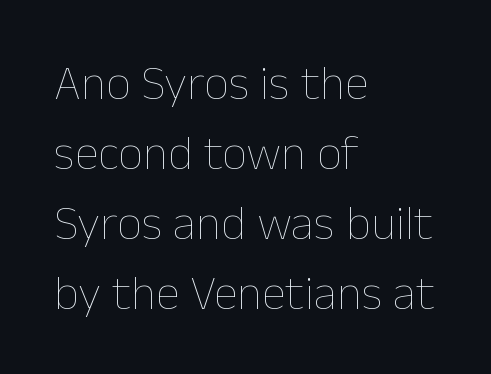
The image shows 49 px thin type, upright; set left-aligned, normal line spacing (1.43x), normal letter spacing, not underlined; low stroke contrast and a medium x-height.
